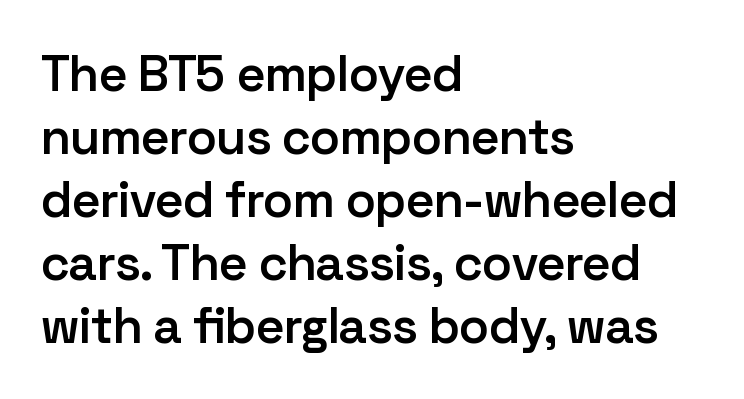
Q: Is the text bold? A: Semi-bold.
Q: Is the text italic (slanted)? A: No, it is upright.
Q: Is the typeface a serif or a sans-serif typeface? A: Sans-serif.
Q: Is the text underlined? A: No.
Q: How is the paragraph aligned? A: Left-aligned.
Q: Is the spacing between letters normal or unusually wide? A: Normal.
Q: Is the spacing between lines tight, normal or loose? A: Normal.
Q: Width (condensed, normal, or wide)? A: Normal.
Q: Stroke contrast? A: Low.
Q: x-height? A: Medium.
Q: Monospaced? A: No.
